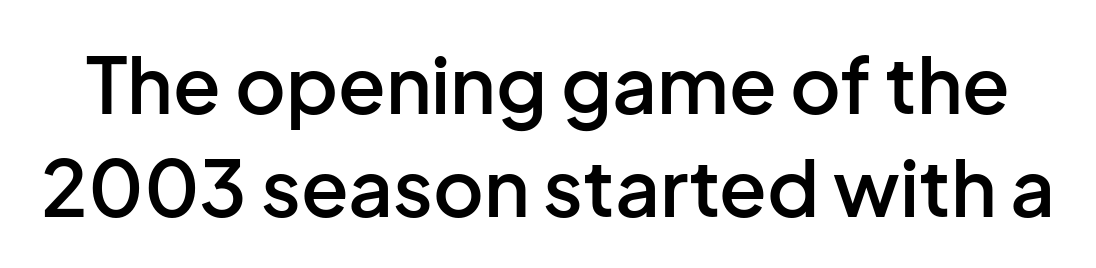
{"serif": "no", "italic": "no", "bold": "semi", "weight": "semibold", "width": "normal", "stroke_contrast": "low", "x_height": "medium", "monospaced": "no", "underline": "no", "line_spacing": "normal", "line_spacing_ratio": 1.32, "letter_spacing": "normal", "letter_spacing_em": 0.0, "glyph_px": 78}
